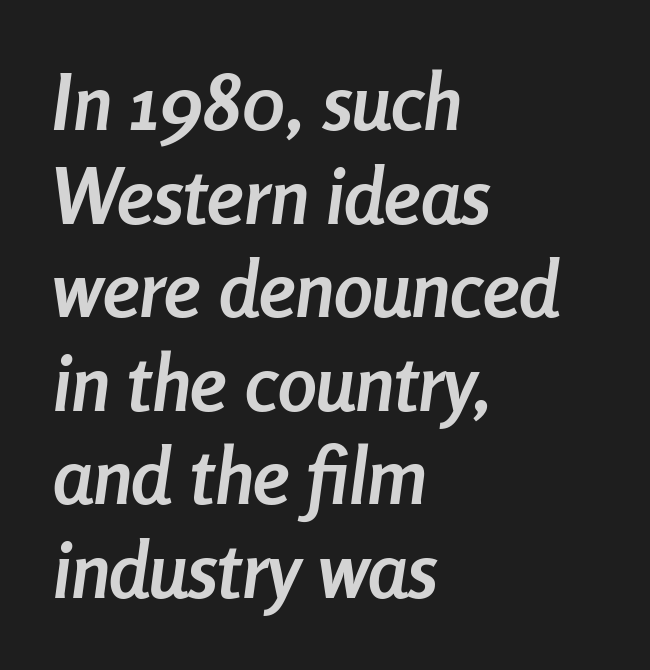
Q: Is the text bold? A: Yes.
Q: Is the text italic (slanted)? A: Yes, it leans right by about 8 degrees.
Q: Is the text underlined? A: No.
Q: How is the paragraph aligned? A: Left-aligned.
Q: Is the spacing between letters normal or unusually wide? A: Normal.
Q: Width (condensed, normal, or wide)? A: Condensed.
Q: Stroke contrast? A: Low.
Q: x-height? A: Medium.
Q: Monospaced? A: No.
